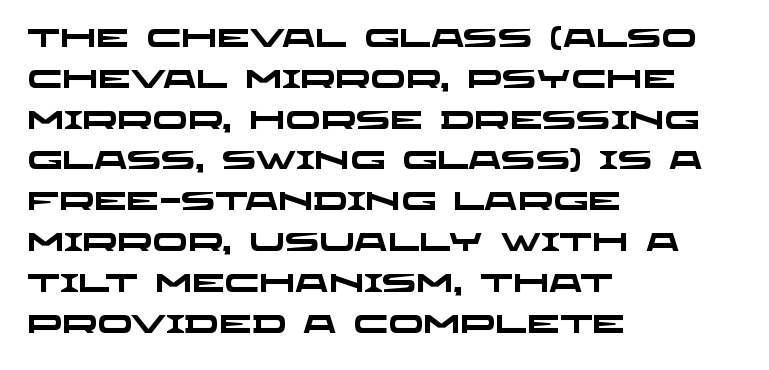
{"bold": "yes", "underline": "no", "align": "left", "line_spacing": "normal", "line_spacing_ratio": 1.57, "letter_spacing": "normal", "letter_spacing_em": 0.0, "glyph_px": 26}
